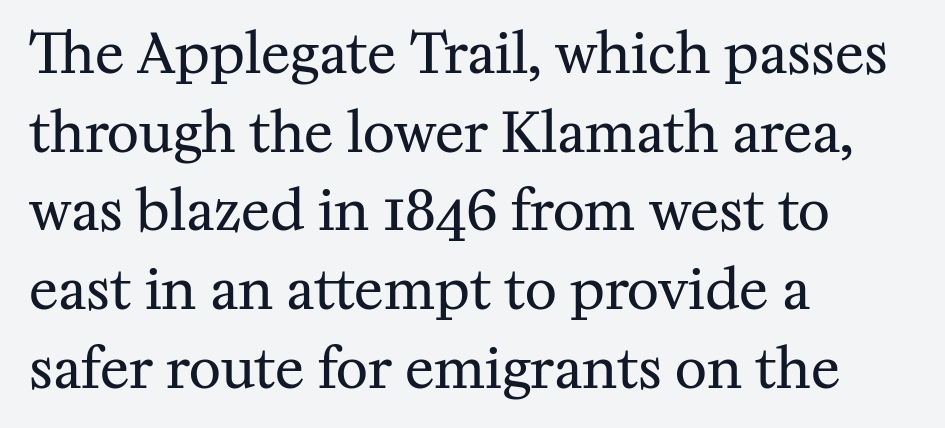
Line beginnings align vertically; line endings do not. Inter-character spacing is left at the font's built-in metrics. Italic? Not at all — the glyphs are vertical. A bare baseline throughout the passage.
